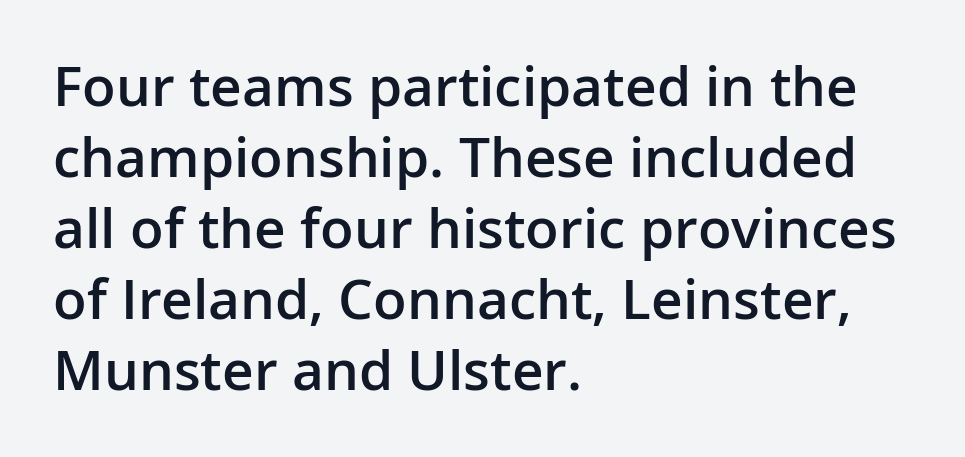
The image shows 55 px semibold sans-serif type, upright; set left-aligned, normal line spacing (1.29x), normal letter spacing, not underlined; low stroke contrast and a medium x-height.
